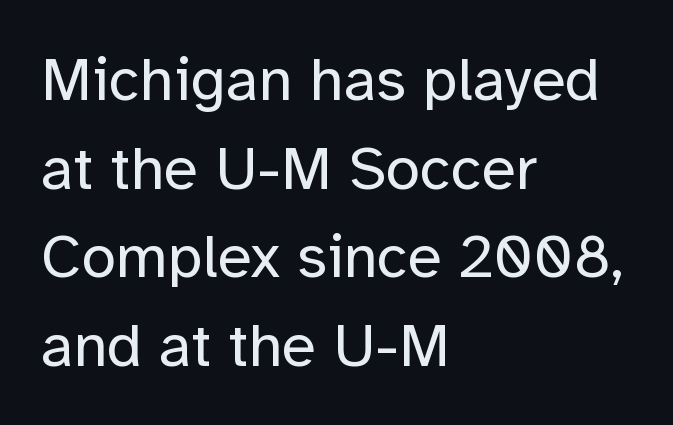
{"serif": "no", "italic": "no", "bold": "no", "weight": "regular", "width": "normal", "stroke_contrast": "low", "x_height": "medium", "monospaced": "no", "underline": "no", "align": "left", "line_spacing": "normal", "line_spacing_ratio": 1.43, "letter_spacing": "normal", "letter_spacing_em": 0.0, "glyph_px": 62}
